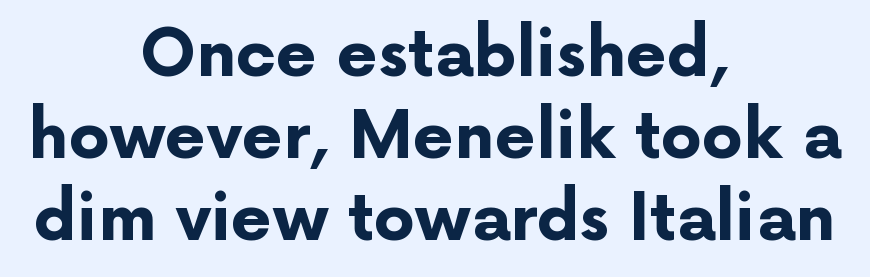
Q: Is the text bold? A: Yes.
Q: Is the text italic (slanted)? A: No, it is upright.
Q: Is the typeface a serif or a sans-serif typeface? A: Sans-serif.
Q: Is the text underlined? A: No.
Q: How is the paragraph aligned? A: Centered.
Q: Is the spacing between letters normal or unusually wide? A: Normal.
Q: Is the spacing between lines tight, normal or loose? A: Normal.
Q: Width (condensed, normal, or wide)? A: Normal.
Q: Stroke contrast? A: Low.
Q: x-height? A: Medium.
Q: Monospaced? A: No.
